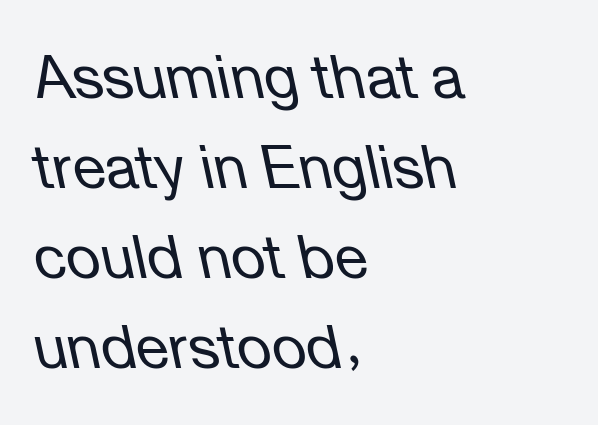
The zone under the glyphs is completely vacant. Left-aligned paragraph, ragged on the right. Observe the ordinary spacing: letters are neighbours, not strangers. The passage shown leans; its letterforms are oblique.
